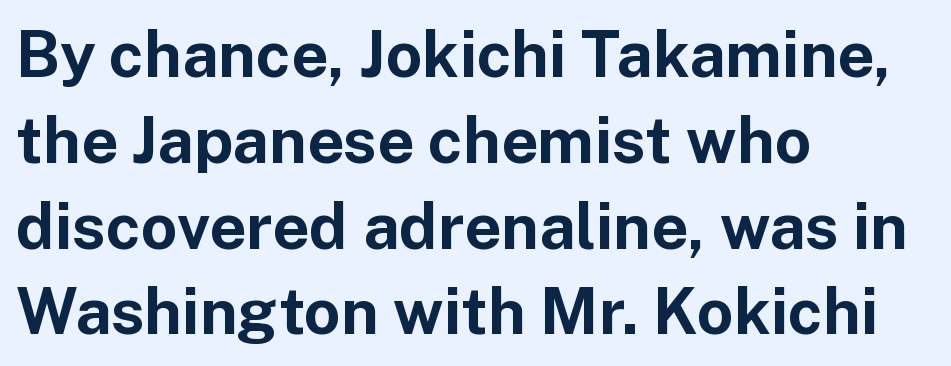
{"serif": "no", "italic": "no", "bold": "yes", "weight": "bold", "width": "normal", "stroke_contrast": "low", "x_height": "medium", "monospaced": "no", "underline": "no", "align": "left", "line_spacing": "normal", "line_spacing_ratio": 1.34, "letter_spacing": "normal", "letter_spacing_em": 0.0, "glyph_px": 64}
